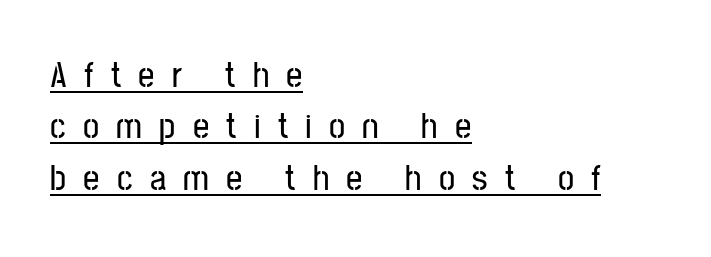
Q: Is the text italic (slanted)? A: No, it is upright.
Q: Is the typeface a serif or a sans-serif typeface? A: Sans-serif.
Q: Is the text underlined? A: Yes.
Q: How is the paragraph aligned? A: Left-aligned.
Q: Is the spacing between letters normal or unusually wide? A: Unusually wide.
Q: Is the spacing between lines tight, normal or loose? A: Normal.
Q: Width (condensed, normal, or wide)? A: Condensed.
Q: Stroke contrast? A: Low.
Q: x-height? A: Medium.
Q: Monospaced? A: No.
